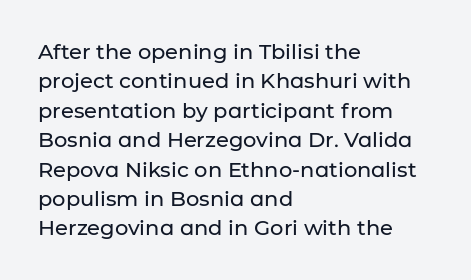
Q: Is the text italic (slanted)? A: No, it is upright.
Q: Is the text underlined? A: No.
Q: How is the paragraph aligned? A: Left-aligned.
Q: Is the spacing between letters normal or unusually wide? A: Normal.
Q: Is the spacing between lines tight, normal or loose? A: Normal.
